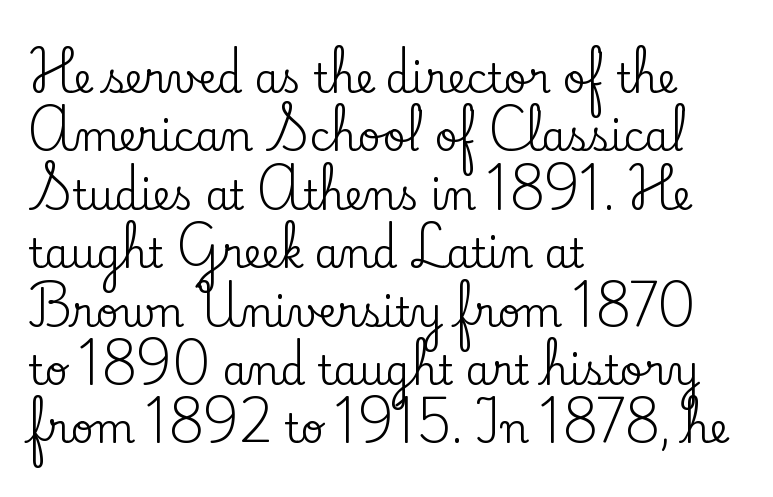
The image shows 40 px serif type, upright; set left-aligned, normal line spacing (1.46x), normal letter spacing, not underlined; low stroke contrast and a small x-height.
